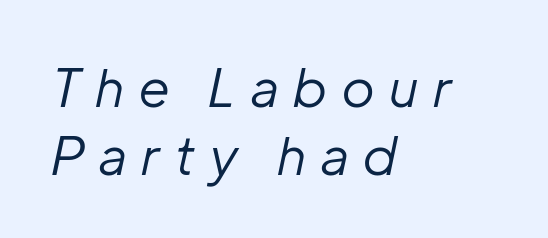
Q: Is the text bold? A: No.
Q: Is the text italic (slanted)? A: Yes, it leans right by about 12 degrees.
Q: Is the text underlined? A: No.
Q: How is the paragraph aligned? A: Left-aligned.
Q: Is the spacing between letters normal or unusually wide? A: Unusually wide.
Q: Is the spacing between lines tight, normal or loose? A: Normal.
Q: Width (condensed, normal, or wide)? A: Normal.
Q: Stroke contrast? A: Low.
Q: x-height? A: Medium.
Q: Monospaced? A: No.
